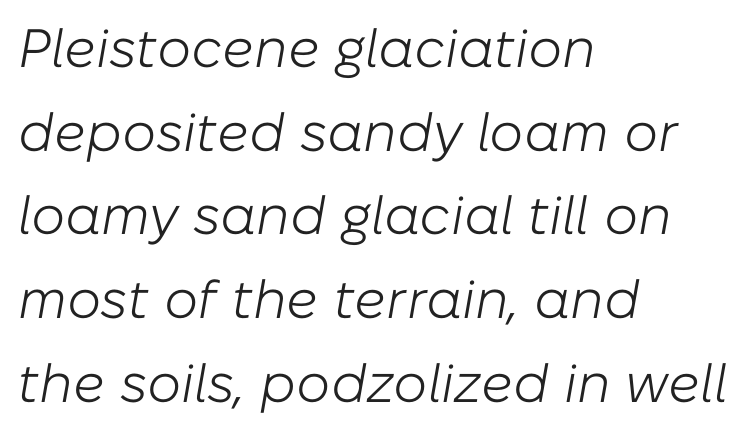
{"italic": "yes", "lean": "right", "slant_degrees": 10, "bold": "no", "weight": "light", "width": "normal", "stroke_contrast": "low", "x_height": "medium", "monospaced": "no", "underline": "no", "align": "left", "line_spacing": "normal", "line_spacing_ratio": 1.55, "letter_spacing": "normal", "letter_spacing_em": 0.0, "glyph_px": 54}
